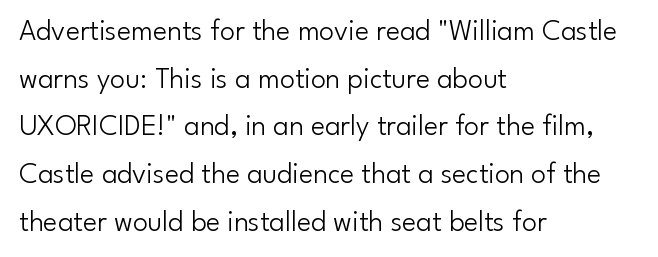
Q: Is the text bold? A: No.
Q: Is the text italic (slanted)? A: No, it is upright.
Q: Is the typeface a serif or a sans-serif typeface? A: Sans-serif.
Q: Is the text underlined? A: No.
Q: How is the paragraph aligned? A: Left-aligned.
Q: Is the spacing between letters normal or unusually wide? A: Normal.
Q: Is the spacing between lines tight, normal or loose? A: Normal.
Q: Width (condensed, normal, or wide)? A: Normal.
Q: Stroke contrast? A: Low.
Q: x-height? A: Small.
Q: Monospaced? A: No.
